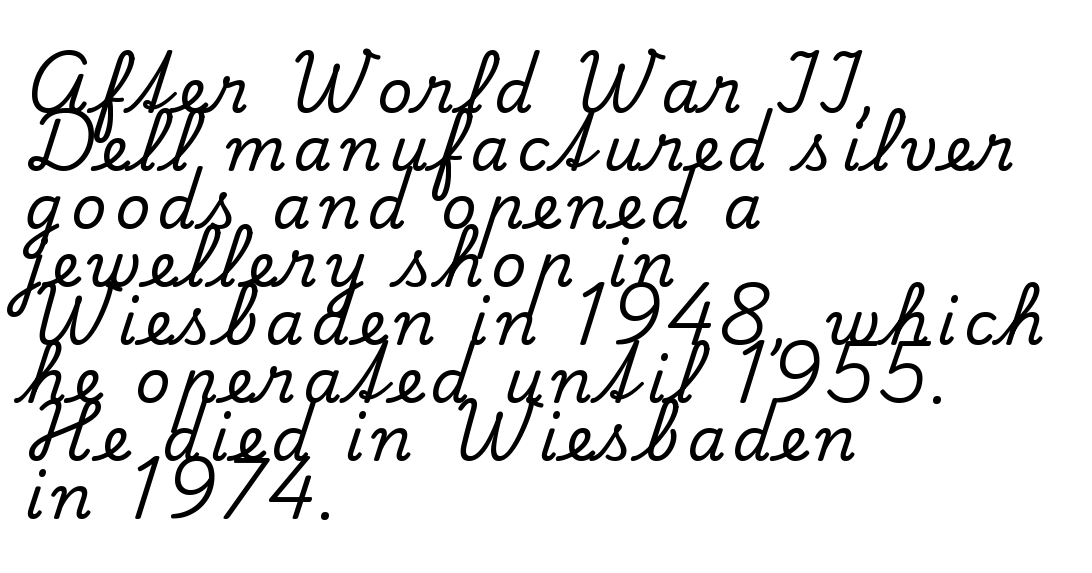
{"serif": "yes", "width": "normal", "stroke_contrast": "low", "x_height": "small", "monospaced": "no", "underline": "no", "align": "left", "line_spacing": "tight", "line_spacing_ratio": 0.95, "glyph_px": 61}
